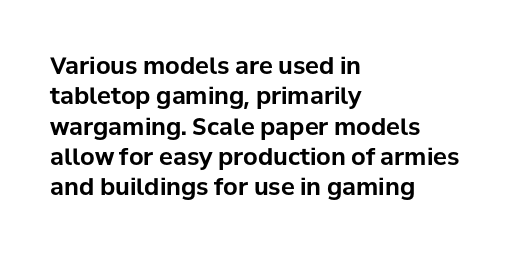
Each word holds together tightly as a unit, with standard inter-letter gaps. Typeset ragged right — the left edge is the straight one. Has an underline been added? It has not. The passage shown stacks its lines at a standard gap. A typesetter would mark this as roman, not italic. The passage shown is emphatically bold.
